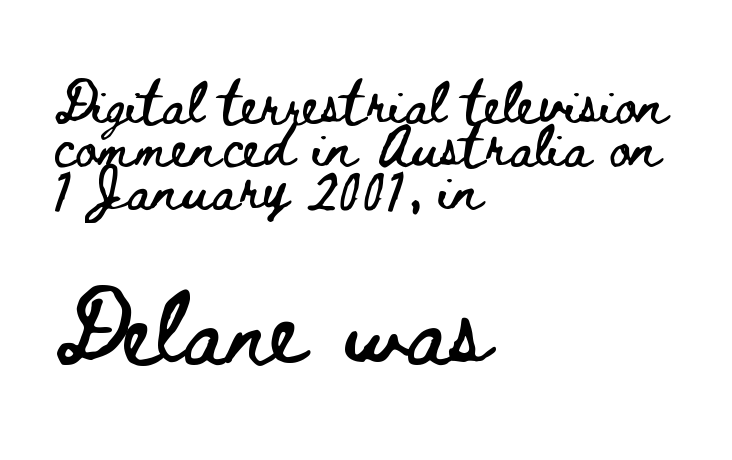
Q: Is the text underlined? A: No.
Q: How is the paragraph aligned? A: Left-aligned.
Q: Is the spacing between letters normal or unusually wide? A: Normal.
Q: Is the spacing between lines tight, normal or loose? A: Tight.
Q: Which block of text is set in a larger size, the first (top) or the second (bottom)? A: The second (bottom) one.
Q: Width (condensed, normal, or wide)? A: Wide.
Q: Stroke contrast? A: Low.
Q: x-height? A: Small.
Q: Monospaced? A: No.
